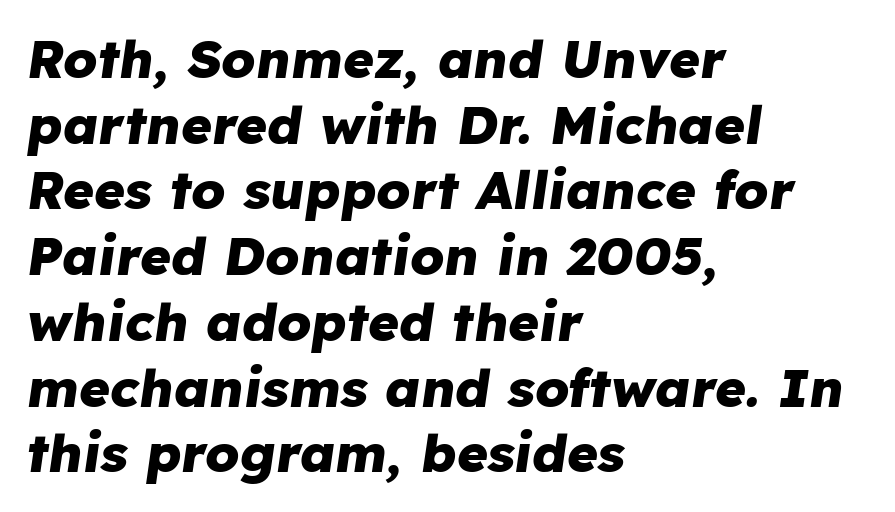
The image shows 53 px heavy type, italic (leaning right); set left-aligned, line spacing 1.24x, normal letter spacing, not underlined; low stroke contrast and a medium x-height.
